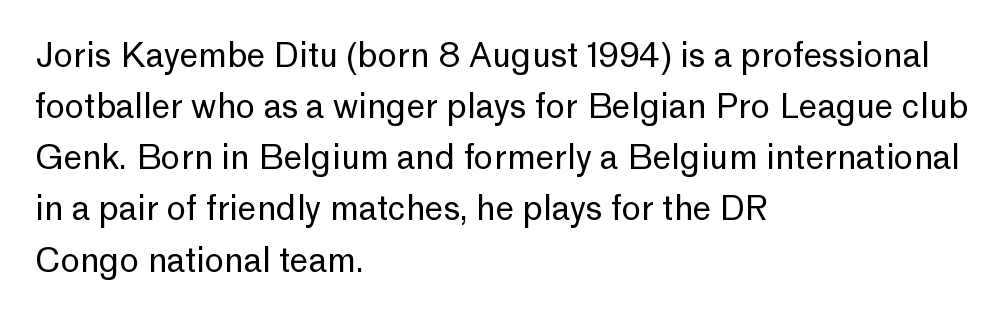
The image shows 33 px regular-weight sans-serif type, upright; set left-aligned, normal line spacing (1.55x), normal letter spacing, not underlined; low stroke contrast and a medium x-height.
